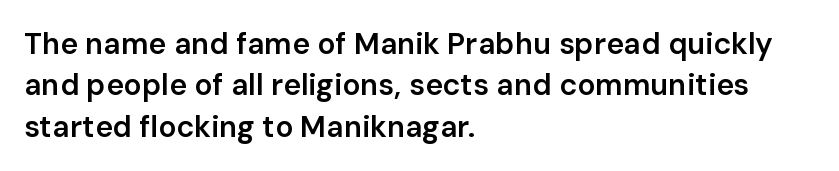
The image shows 30 px semibold sans-serif type, upright; set left-aligned, normal line spacing (1.38x), normal letter spacing, not underlined; low stroke contrast and a medium x-height.
